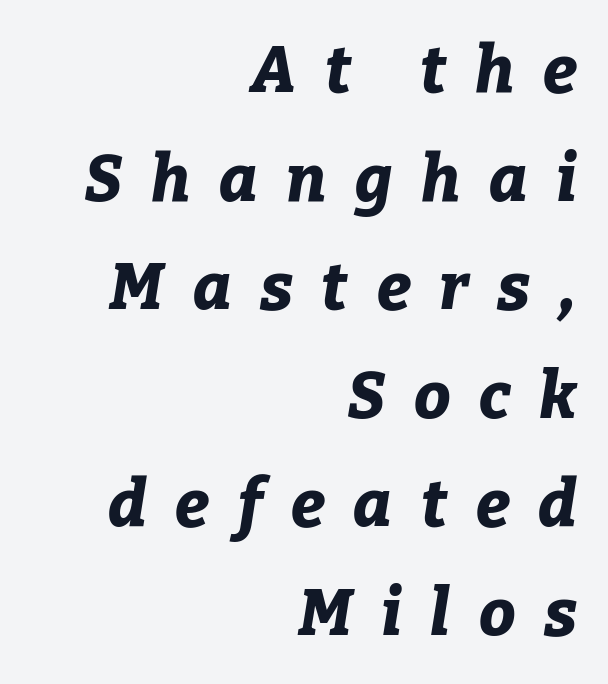
{"italic": "yes", "lean": "right", "slant_degrees": 9, "bold": "yes", "weight": "bold", "width": "normal", "stroke_contrast": "low", "x_height": "medium", "monospaced": "no", "underline": "no", "align": "right", "line_spacing": "normal", "line_spacing_ratio": 1.67, "letter_spacing": "wide", "letter_spacing_em": 0.44, "glyph_px": 65}
